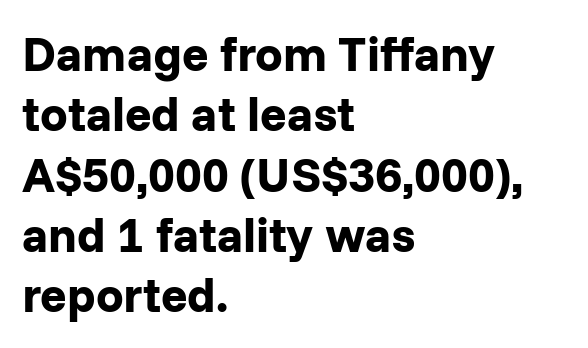
{"serif": "no", "italic": "no", "bold": "yes", "weight": "bold", "width": "normal", "stroke_contrast": "low", "x_height": "medium", "monospaced": "no", "underline": "no", "align": "left", "line_spacing_ratio": 1.23, "letter_spacing": "normal", "letter_spacing_em": 0.0, "glyph_px": 49}
